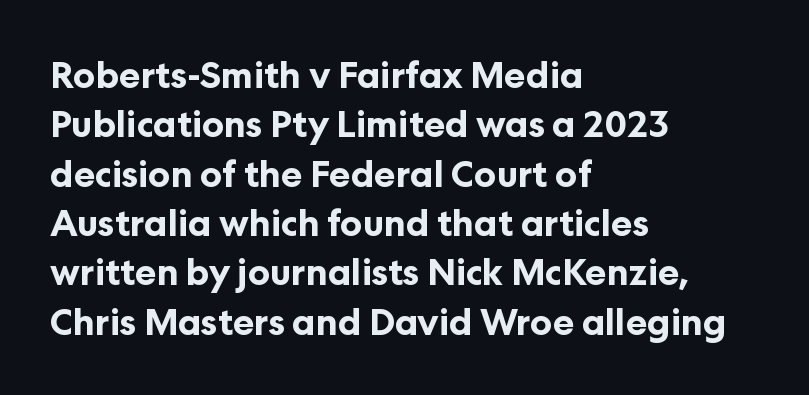
The image shows 36 px bold sans-serif type, upright; set left-aligned, normal line spacing (1.37x), normal letter spacing, not underlined; low stroke contrast and a medium x-height.
